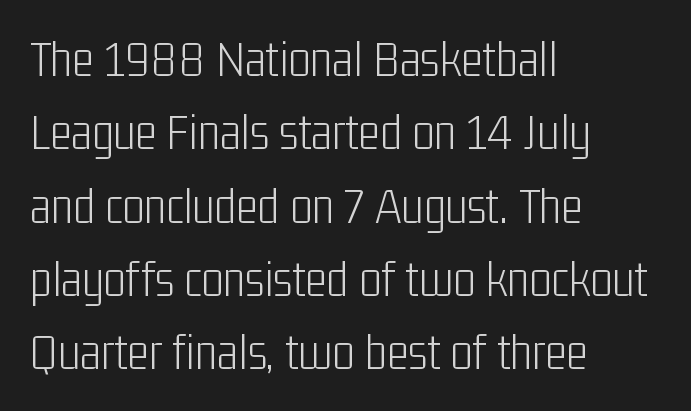
Q: Is the text bold? A: No.
Q: Is the text italic (slanted)? A: No, it is upright.
Q: Is the typeface a serif or a sans-serif typeface? A: Sans-serif.
Q: Is the text underlined? A: No.
Q: How is the paragraph aligned? A: Left-aligned.
Q: Is the spacing between letters normal or unusually wide? A: Normal.
Q: Is the spacing between lines tight, normal or loose? A: Normal.
Q: Width (condensed, normal, or wide)? A: Condensed.
Q: Stroke contrast? A: Low.
Q: x-height? A: Medium.
Q: Monospaced? A: No.
